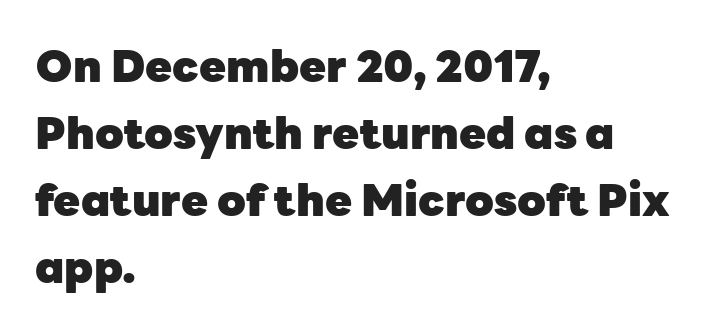
{"serif": "no", "italic": "no", "bold": "yes", "weight": "heavy", "width": "normal", "stroke_contrast": "low", "x_height": "medium", "monospaced": "no", "underline": "no", "align": "left", "line_spacing": "normal", "line_spacing_ratio": 1.52, "letter_spacing": "normal", "letter_spacing_em": 0.0, "glyph_px": 44}
